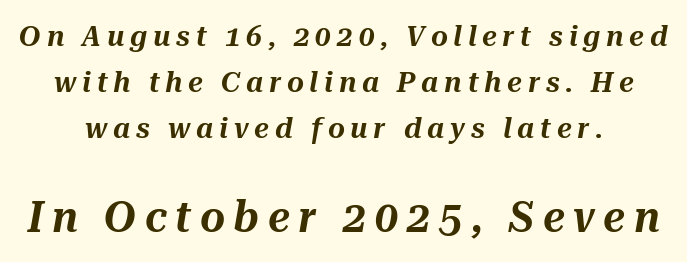
The image shows 43 px text type, italic (leaning right); set normal line spacing (1.59x), unusually wide letter spacing (+0.2 em), not underlined; the second (bottom) block is 1.48x larger; medium stroke contrast and a medium x-height.
